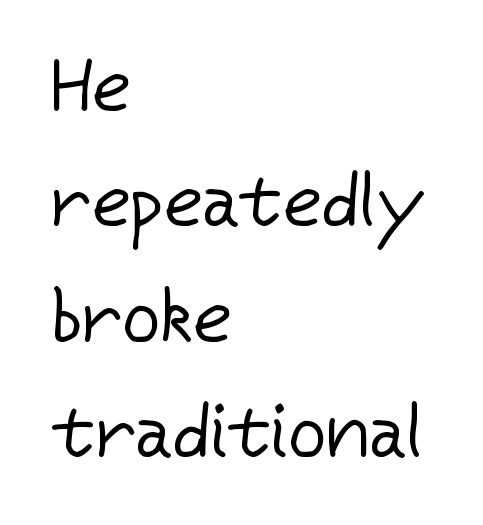
The image shows 75 px regular-weight sans-serif type, upright; set left-aligned, normal line spacing (1.54x), normal letter spacing, not underlined; low stroke contrast and a medium x-height.
